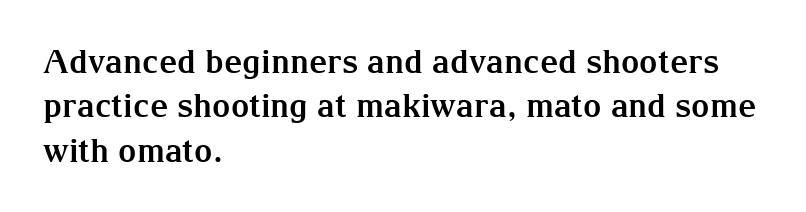
The image shows 32 px bold serif type, upright; set left-aligned, normal line spacing (1.39x), normal letter spacing, not underlined; medium stroke contrast and a medium x-height.
